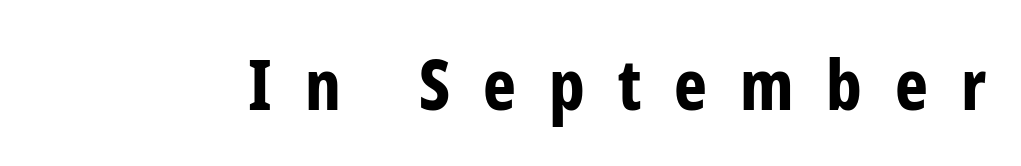
The image shows 70 px bold, condensed sans-serif type, upright; set unusually wide letter spacing (+0.47 em), not underlined; low stroke contrast and a medium x-height.
